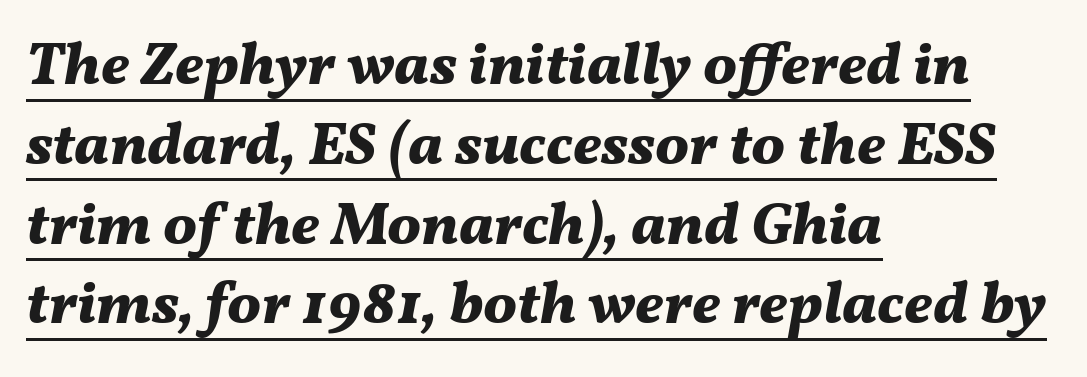
{"italic": "yes", "lean": "right", "slant_degrees": 11, "bold": "yes", "weight": "bold", "width": "normal", "stroke_contrast": "medium", "x_height": "medium", "monospaced": "no", "underline": "yes", "align": "left", "line_spacing": "normal", "line_spacing_ratio": 1.33, "letter_spacing": "normal", "letter_spacing_em": 0.0, "glyph_px": 60}
